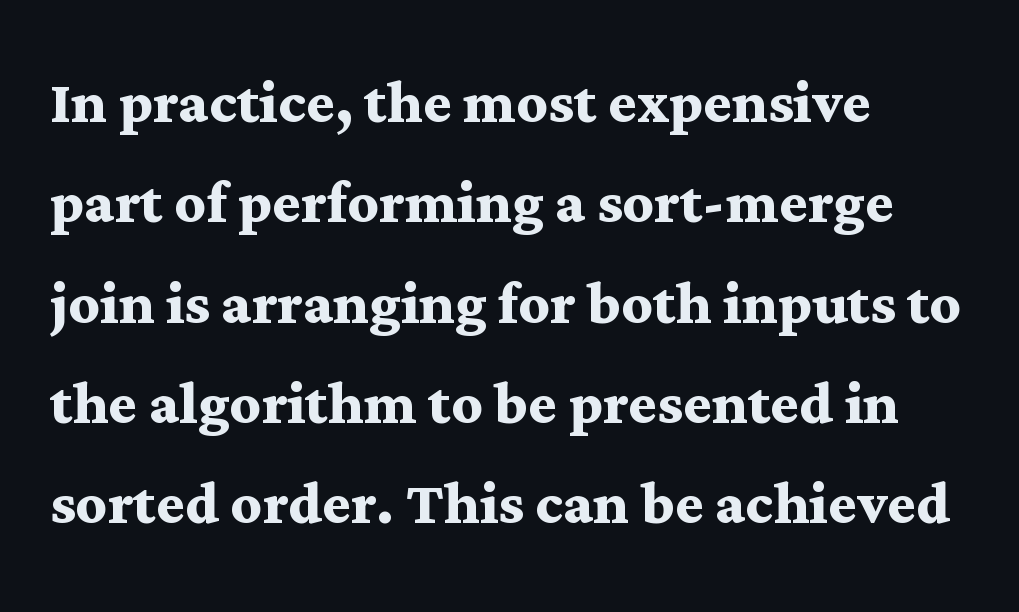
On the weight axis this lands at bold, roughly 700. This sample has the flowing, uneven cadence of proportional lettering. Note: serifs present on the glyphs. Vertical strokes here are truly vertical. Type without underlining.
